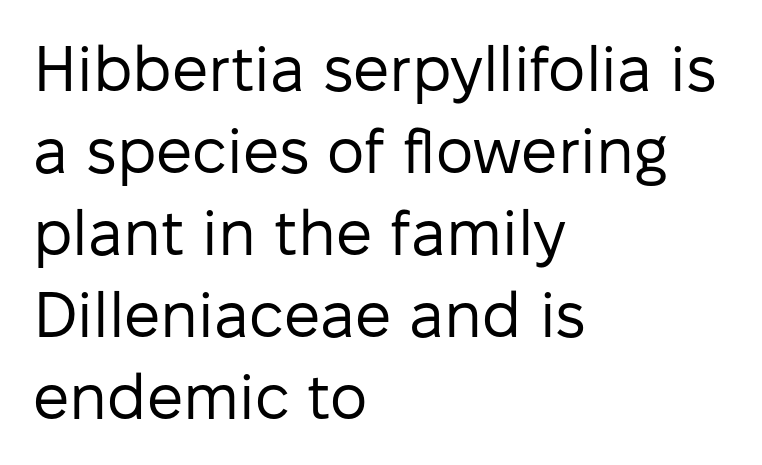
Type without underlining. Ink coverage per letter is moderate at most. Unlike a traditional serif, this face leaves its strokes unadorned. This sample uses plain, unmodified letter spacing. Do the letters lean? They stand straight. Is this a fixed-width face? No — the glyphs have proportional, varying widths.
